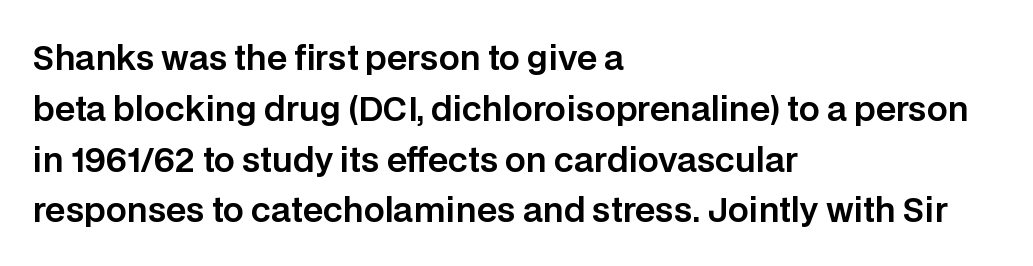
The lettering stays uniformly vertical, giving the passage a roman look. Type style note: lacks serifs. The leading is moderate, giving the passage an even texture. The lines in this sample share a left origin and differ only in where they stop. Check the space under the baseline: it is left empty. Spacing verdict: proportional, widths tailored to each character.
